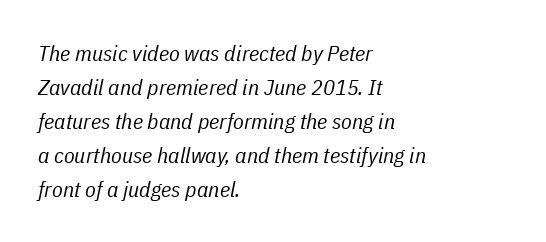
The image shows 22 px text type, italic (leaning right); set left-aligned, normal line spacing (1.54x), normal letter spacing, not underlined.
